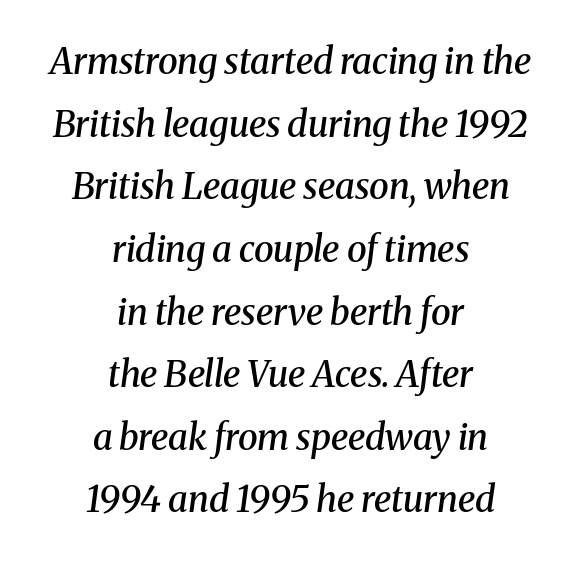
The strokes are fattened partway — semibold, not bold. The face used here is rendered with its standard letterfit. A centered setting, common on invitations and titles, is used for this passage. Are there feet on the stems? There are — it's a serif. Here the designer chose a conventional face with non-uniform glyph widths.
